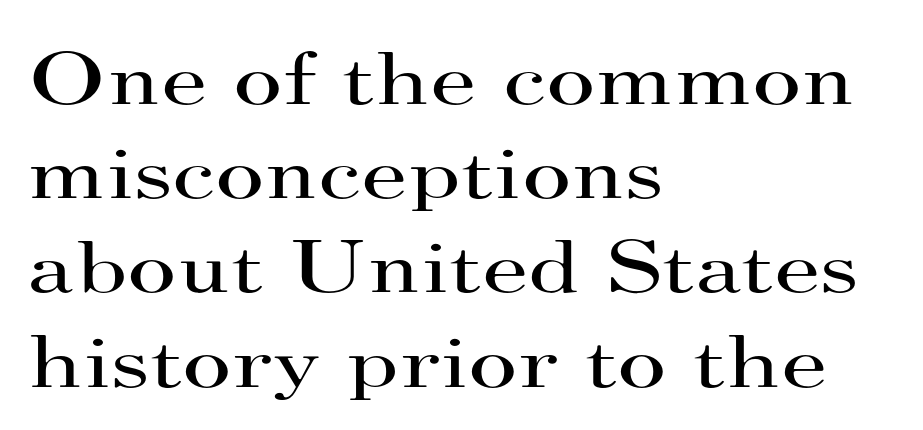
The image shows 76 px regular-weight, wide serif type, upright; set left-aligned, line spacing 1.24x, normal letter spacing, not underlined; high stroke contrast and a small x-height.
